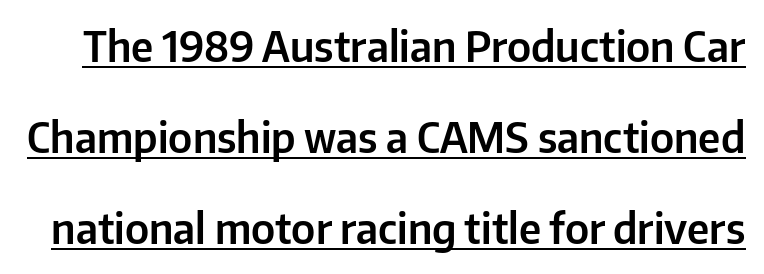
{"serif": "no", "italic": "no", "width": "normal", "stroke_contrast": "low", "x_height": "medium", "monospaced": "no", "underline": "yes", "line_spacing": "loose", "line_spacing_ratio": 2.22, "letter_spacing": "normal", "letter_spacing_em": 0.0, "glyph_px": 41}
